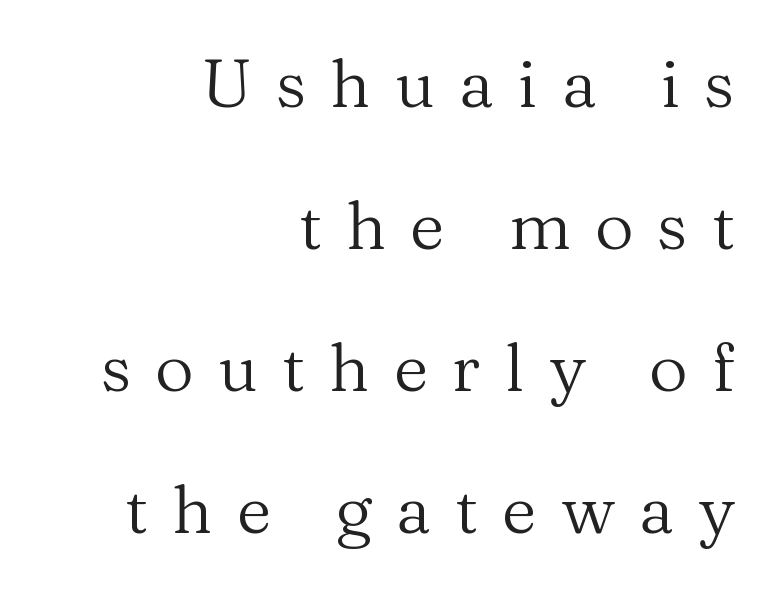
This sample has the flowing, uneven cadence of proportional lettering. The space beneath each line is pristine and unruled. Caption: expanded tracking, letters set apart. Casual observation: everything's shoved over to the right.
